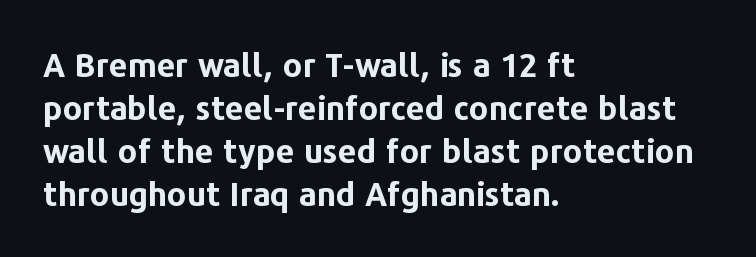
Layout note: lines flush left. Strokes here are thick enough to call this a true bold. The font family rendered here belongs to the sans-serif group. The area under the type is left untouched.
